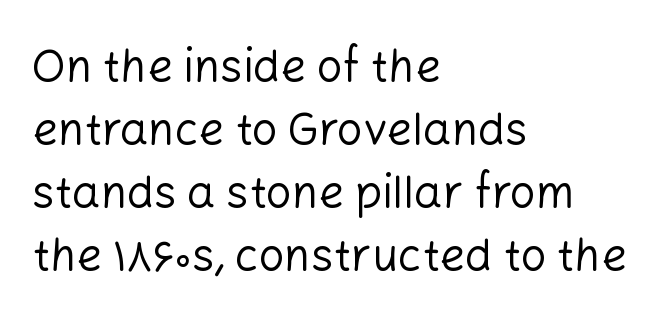
Nope, no serifs anywhere on these letters. The passage shown is typed in a proportional face where columns would drift. The setting favours the left margin, as ordinary paragraphs usually do. Default kerning and tracking; the words read as compact shapes. Rule under the text: the space is simply empty.
